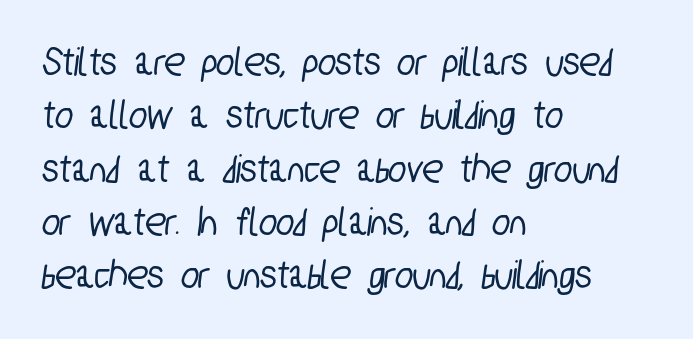
These lines are rendered in a variable-pitch font. The typesetter chose a ragged-right arrangement here. Tracking here is standard; glyphs follow each other at the usual distance. Any mark beneath the type? The region is blank.
